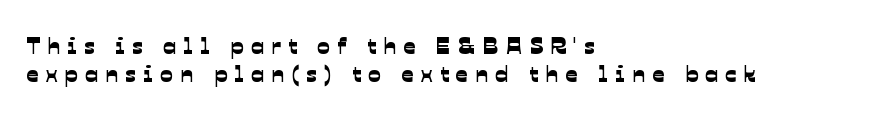
Q: Is the text underlined? A: No.
Q: How is the paragraph aligned? A: Left-aligned.
Q: Is the spacing between letters normal or unusually wide? A: Unusually wide.
